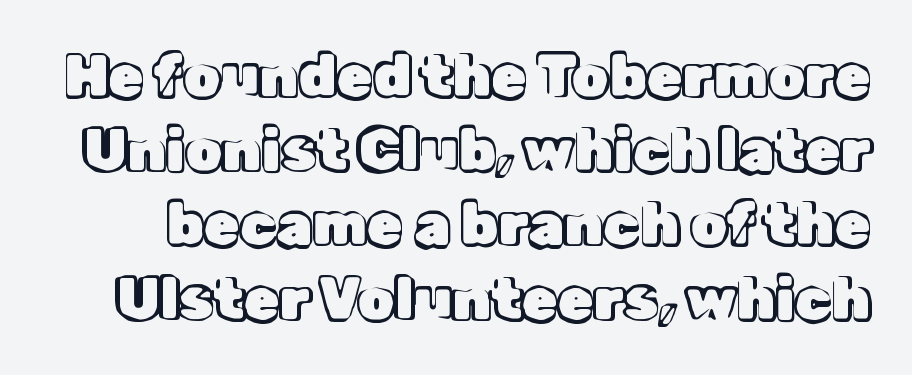
{"italic": "no", "width": "normal", "x_height": "medium", "monospaced": "no", "underline": "no", "line_spacing": "normal", "line_spacing_ratio": 1.28, "letter_spacing": "normal", "letter_spacing_em": 0.0, "glyph_px": 58}
